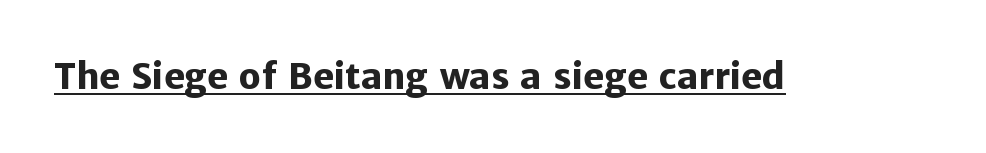
Q: Is the text bold? A: Yes.
Q: Is the text italic (slanted)? A: No, it is upright.
Q: Is the typeface a serif or a sans-serif typeface? A: Sans-serif.
Q: Is the text underlined? A: Yes.
Q: Is the spacing between letters normal or unusually wide? A: Normal.
Q: Width (condensed, normal, or wide)? A: Normal.
Q: Stroke contrast? A: Low.
Q: x-height? A: Medium.
Q: Monospaced? A: No.
